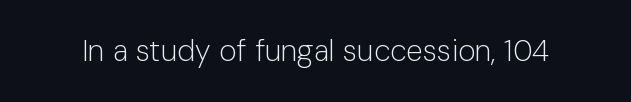
The image shows 30 px light sans-serif type, upright; set normal letter spacing, not underlined; low stroke contrast and a medium x-height.
